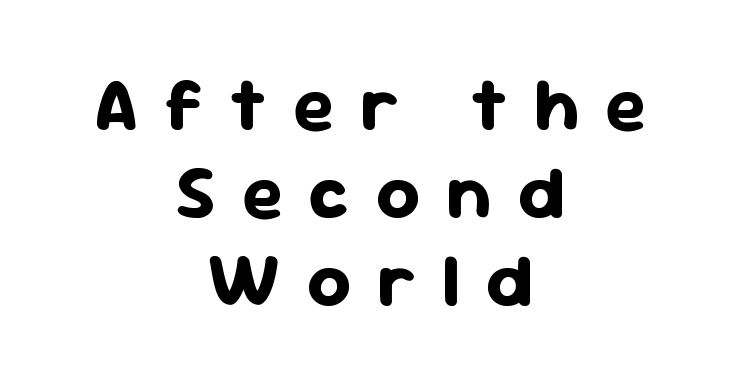
Q: Is the text bold? A: Yes.
Q: Is the text italic (slanted)? A: No, it is upright.
Q: Is the typeface a serif or a sans-serif typeface? A: Sans-serif.
Q: Is the text underlined? A: No.
Q: How is the paragraph aligned? A: Centered.
Q: Is the spacing between letters normal or unusually wide? A: Unusually wide.
Q: Width (condensed, normal, or wide)? A: Normal.
Q: Stroke contrast? A: Low.
Q: x-height? A: Medium.
Q: Monospaced? A: No.
